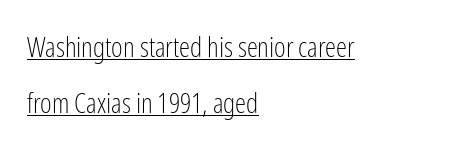
Q: Is the text bold? A: No.
Q: Is the text italic (slanted)? A: No, it is upright.
Q: Is the typeface a serif or a sans-serif typeface? A: Sans-serif.
Q: Is the text underlined? A: Yes.
Q: How is the paragraph aligned? A: Left-aligned.
Q: Is the spacing between letters normal or unusually wide? A: Normal.
Q: Is the spacing between lines tight, normal or loose? A: Loose.
Q: Width (condensed, normal, or wide)? A: Condensed.
Q: Stroke contrast? A: Low.
Q: x-height? A: Medium.
Q: Monospaced? A: No.
